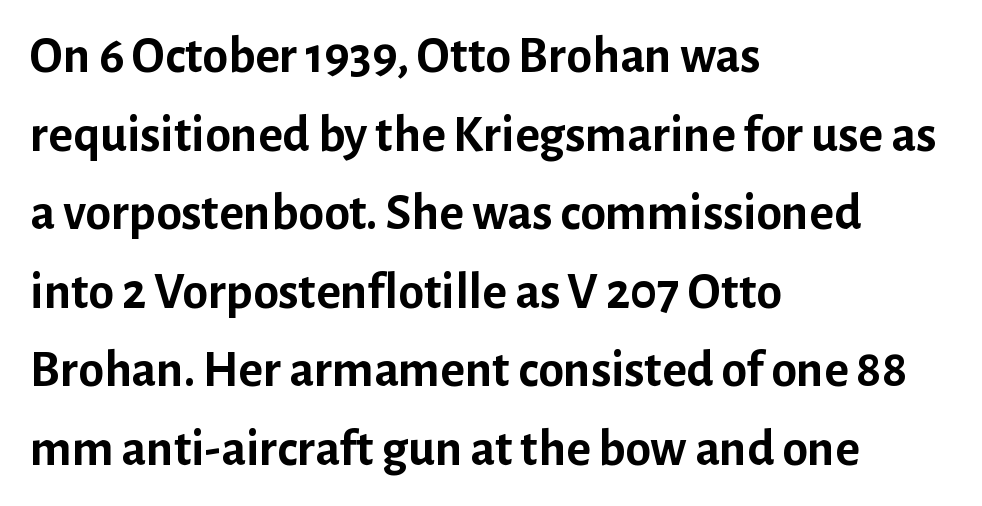
{"serif": "no", "italic": "no", "bold": "yes", "weight": "semibold", "width": "normal", "stroke_contrast": "low", "x_height": "medium", "monospaced": "no", "underline": "no", "align": "left", "line_spacing": "normal", "line_spacing_ratio": 1.51, "letter_spacing": "normal", "letter_spacing_em": 0.0, "glyph_px": 52}
